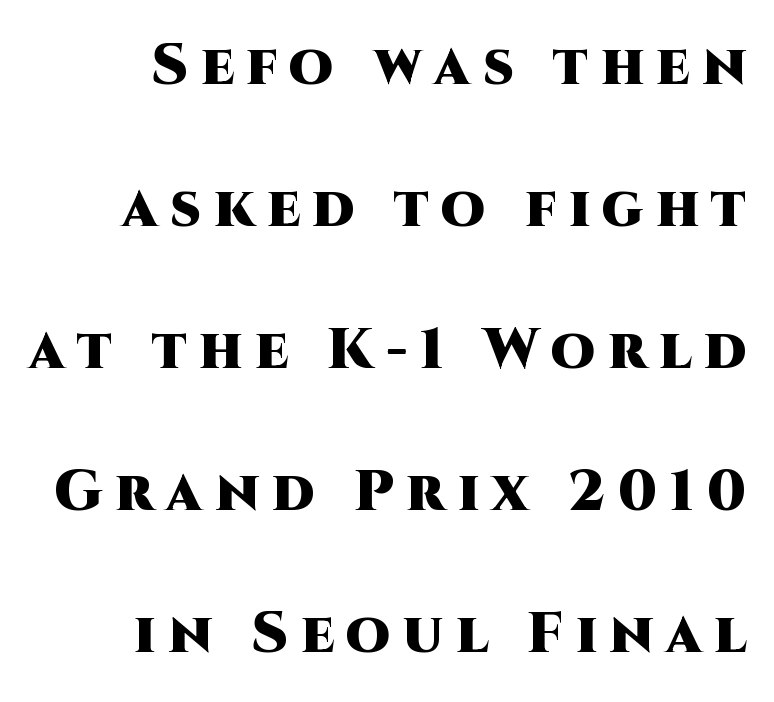
Q: Is the text bold? A: Yes.
Q: Is the text italic (slanted)? A: No, it is upright.
Q: Is the typeface a serif or a sans-serif typeface? A: Sans-serif.
Q: Is the text underlined? A: No.
Q: Is the spacing between letters normal or unusually wide? A: Unusually wide.
Q: Is the spacing between lines tight, normal or loose? A: Loose.
Q: Width (condensed, normal, or wide)? A: Normal.
Q: Stroke contrast? A: High.
Q: x-height? A: Large.
Q: Monospaced? A: No.
